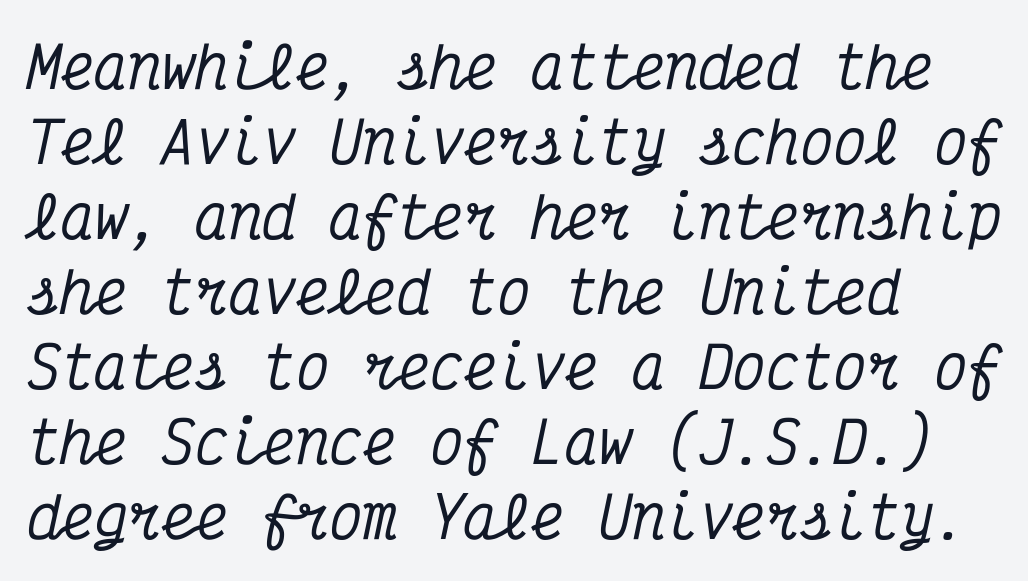
The foot of each line stays bare and open. Every character here occupies the same horizontal width, giving the sample a typewriter-like rhythm. The glyphs in this specimen are seriffed. The specimen reads as italic at a glance. Vertically, the passage feels balanced, rows spaced as you'd expect. Which margin do the lines hug? The left one — the right edge is uneven.
